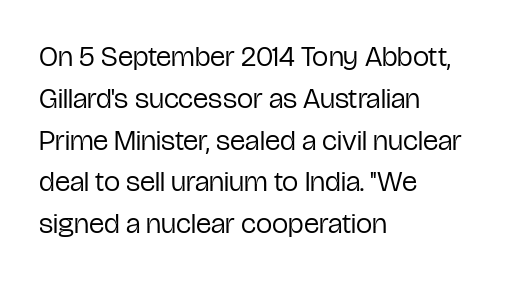
The image shows 29 px regular-weight, condensed sans-serif type, upright; set left-aligned, normal line spacing (1.44x), normal letter spacing, not underlined; low stroke contrast and a medium x-height.
